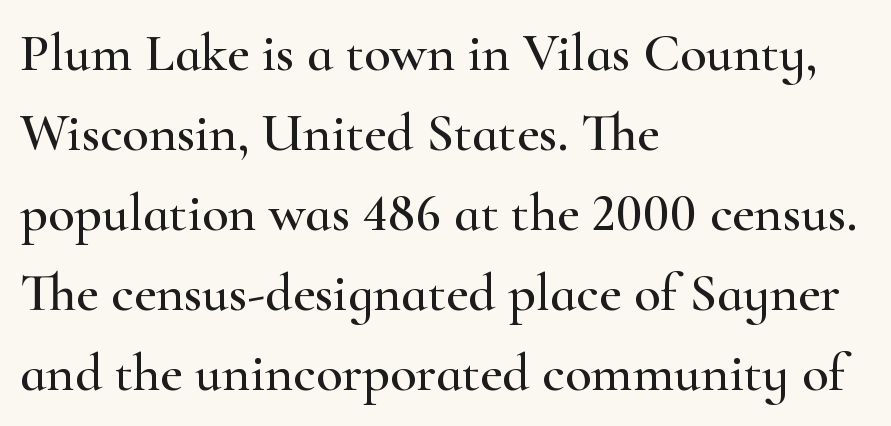
Q: Is the text italic (slanted)? A: No, it is upright.
Q: Is the typeface a serif or a sans-serif typeface? A: Serif.
Q: Is the text underlined? A: No.
Q: How is the paragraph aligned? A: Left-aligned.
Q: Is the spacing between letters normal or unusually wide? A: Normal.
Q: Is the spacing between lines tight, normal or loose? A: Normal.
Q: Width (condensed, normal, or wide)? A: Wide.
Q: Stroke contrast? A: High.
Q: x-height? A: Small.
Q: Monospaced? A: No.
